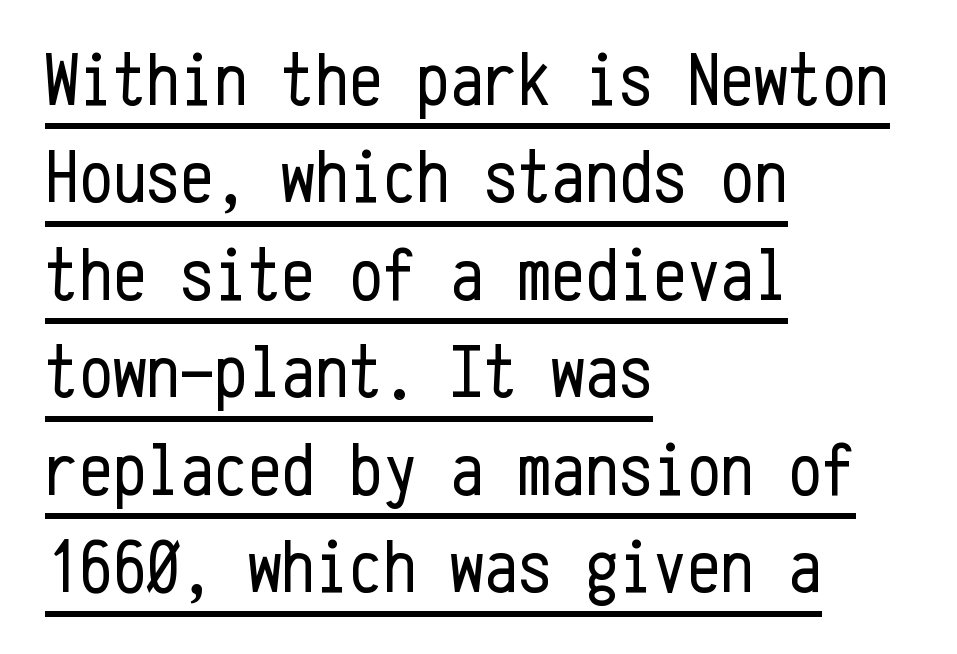
The image shows 75 px regular-weight, condensed sans-serif type, upright, monospaced; set left-aligned, normal line spacing (1.3x), normal letter spacing, underlined; low stroke contrast and a medium x-height.
